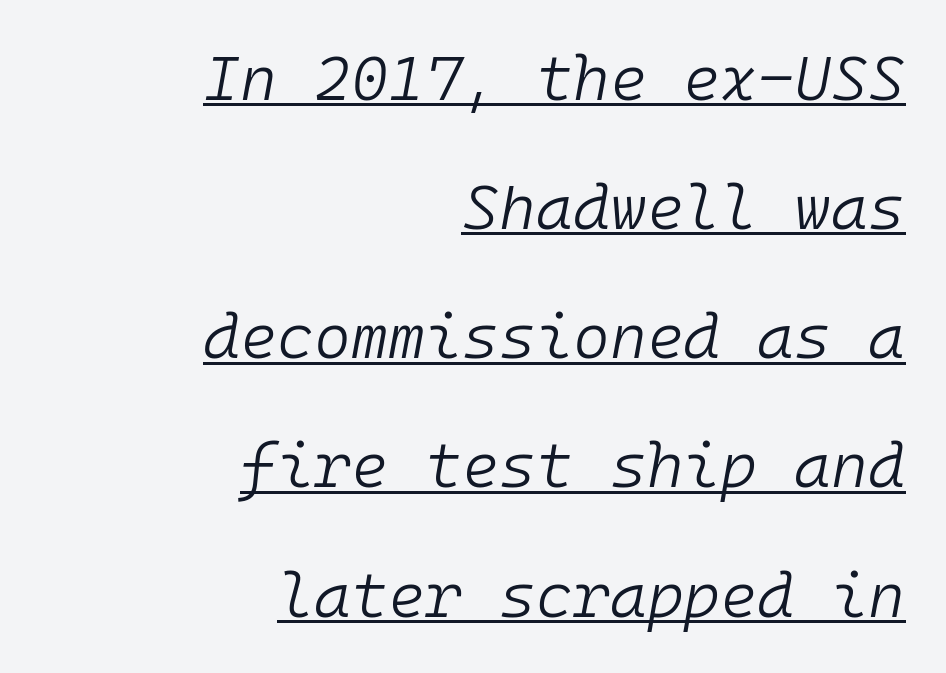
The image shows 63 px light type, italic (leaning right), monospaced; set right-aligned, loose line spacing (2.05x), normal letter spacing, underlined; low stroke contrast and a medium x-height.
